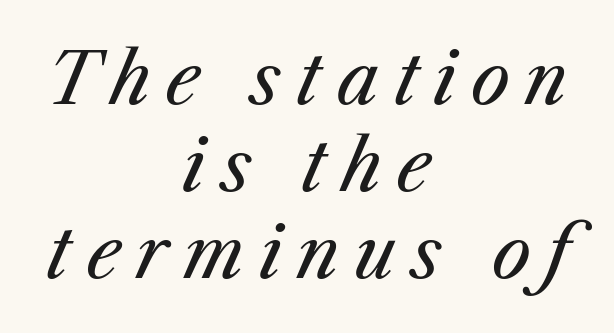
Does the copy run flush right? No — it is centered line by line. The face used here is proportionally spaced, like ordinary book or web type. The strokes are not fattened; the text isn't bold. Observe the lean: these are italic letterforms. The passage shown is not underscored anywhere.
